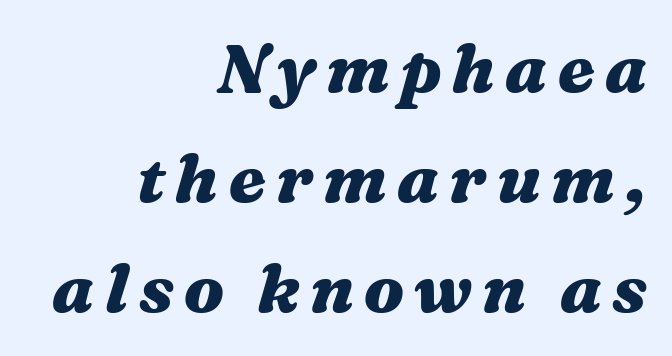
The lines sit at an ordinary, default distance from one another. Anything drawn beneath the words? Only blank space. These lines were composed using italics. These lines are set flush right with a ragged left edge. These words are printed bold, with thick strokes throughout. Note the varied advance widths — an 'i' is clearly narrower than an 'm'.
